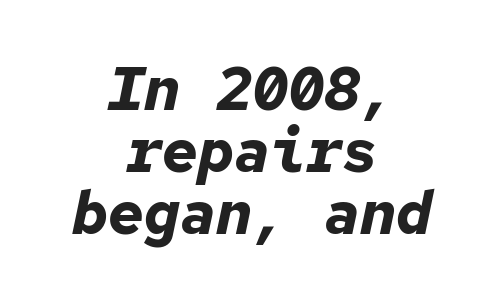
{"italic": "yes", "lean": "right", "slant_degrees": 12, "bold": "yes", "weight": "bold", "width": "normal", "stroke_contrast": "low", "x_height": "medium", "monospaced": "yes", "underline": "no", "align": "center", "line_spacing": "tight", "line_spacing_ratio": 1.03, "letter_spacing": "normal", "letter_spacing_em": 0.0, "glyph_px": 60}
